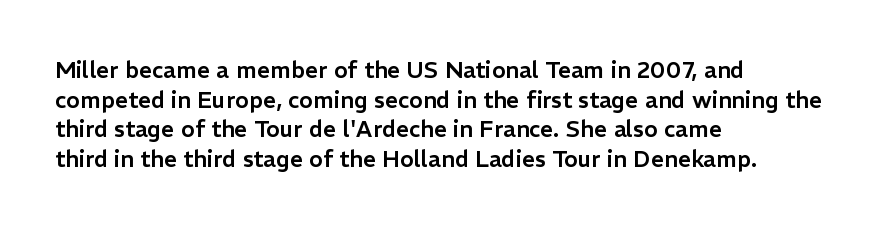
The image shows 23 px text type, upright; set left-aligned, normal line spacing (1.29x), normal letter spacing, not underlined.
